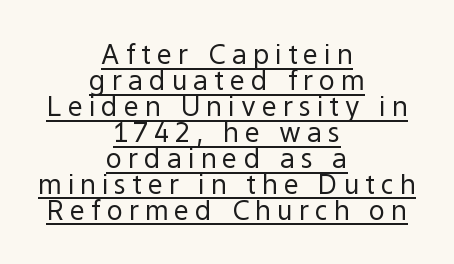
{"italic": "no", "bold": "no", "underline": "yes", "align": "center", "line_spacing": "tight", "line_spacing_ratio": 0.96, "letter_spacing": "wide", "letter_spacing_em": 0.22, "glyph_px": 27}
